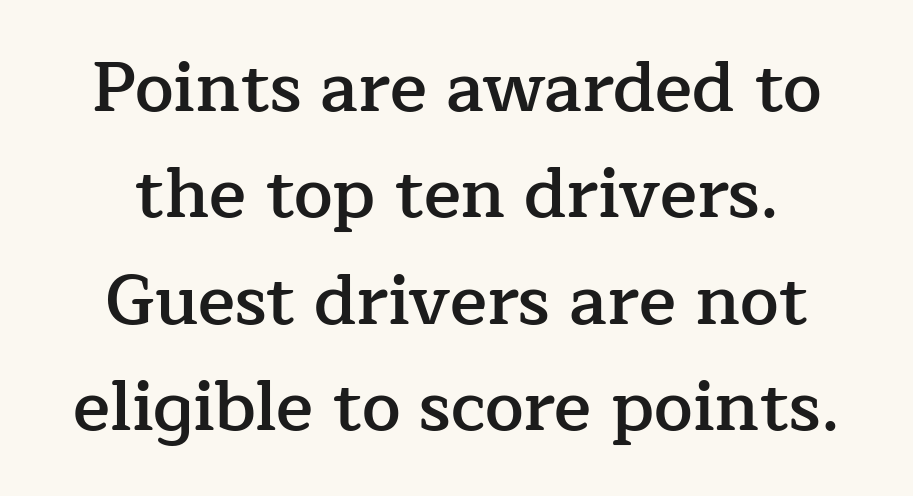
The letters advance in unequal steps, a hallmark of proportional type. The typesetting leans somewhat heavy: a semibold. In CSS terms this would be text-align: center. Rule under the text: the space is simply empty. Compared with typical body copy, the letter spacing here is the same. Check where the strokes stop: tiny serifs finish them off.
